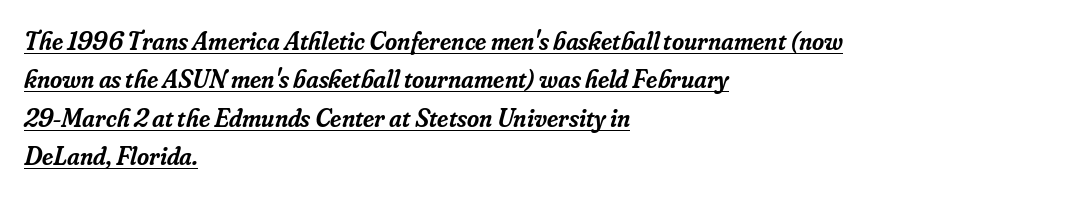
Q: Is the text bold? A: Semi-bold.
Q: Is the text italic (slanted)? A: Yes, it leans right by about 16 degrees.
Q: Is the text underlined? A: Yes.
Q: How is the paragraph aligned? A: Left-aligned.
Q: Is the spacing between letters normal or unusually wide? A: Normal.
Q: Is the spacing between lines tight, normal or loose? A: Normal.
